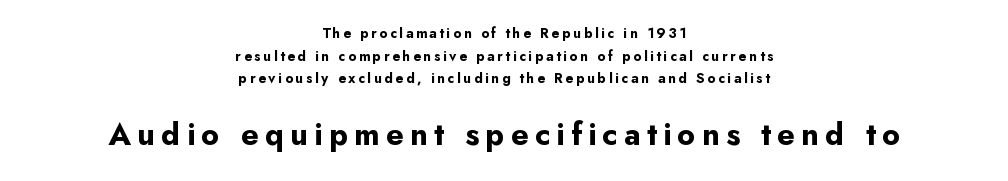
Q: Is the text bold? A: Yes.
Q: Is the text italic (slanted)? A: No, it is upright.
Q: Is the typeface a serif or a sans-serif typeface? A: Sans-serif.
Q: Is the text underlined? A: No.
Q: How is the paragraph aligned? A: Centered.
Q: Is the spacing between lines tight, normal or loose? A: Normal.
Q: Which block of text is set in a larger size, the first (top) or the second (bottom)? A: The second (bottom) one.
Q: Width (condensed, normal, or wide)? A: Normal.
Q: Stroke contrast? A: Low.
Q: x-height? A: Small.
Q: Monospaced? A: No.
